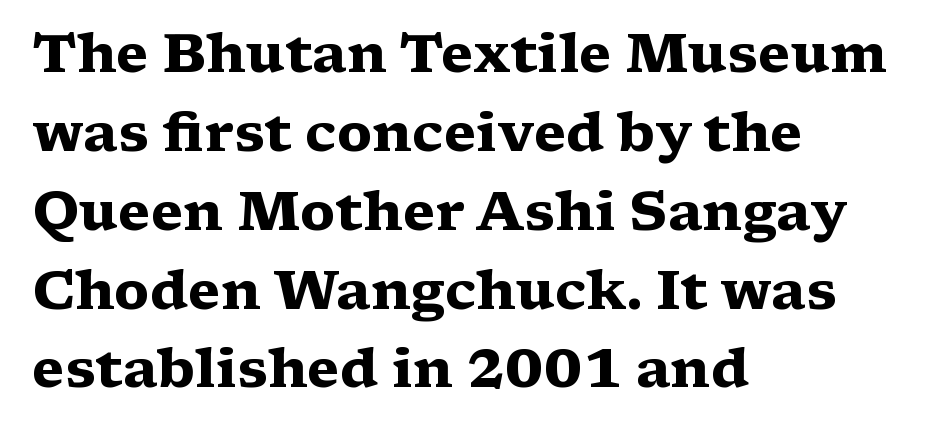
The compositor pushed each line to the left boundary. Notice how the stems are strictly vertical — no italics here. Small tapered or slab feet sit at the stroke ends, so this counts as serif. The area under the type is left untouched.
